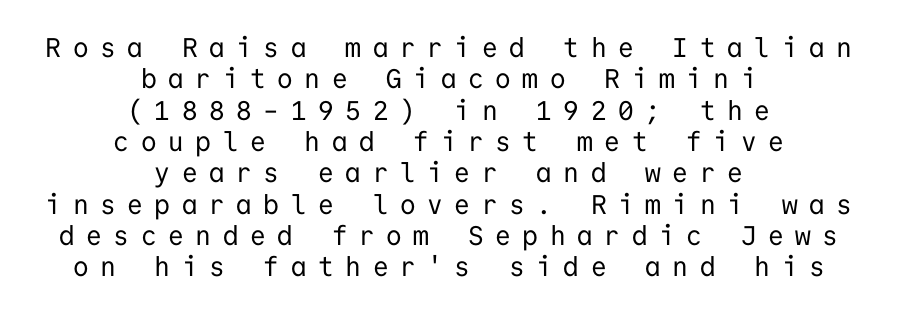
{"italic": "no", "bold": "no", "underline": "no", "align": "center", "line_spacing_ratio": 1.16, "letter_spacing": "wide", "letter_spacing_em": 0.43, "glyph_px": 27}
